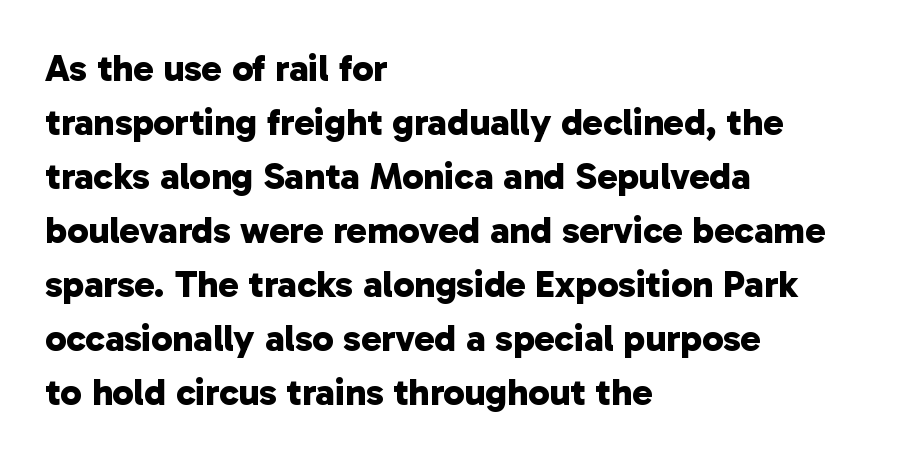
{"serif": "no", "bold": "yes", "weight": "bold", "width": "normal", "stroke_contrast": "low", "x_height": "medium", "monospaced": "no", "underline": "no", "align": "left", "line_spacing": "normal", "line_spacing_ratio": 1.42, "letter_spacing": "normal", "letter_spacing_em": 0.0, "glyph_px": 38}
